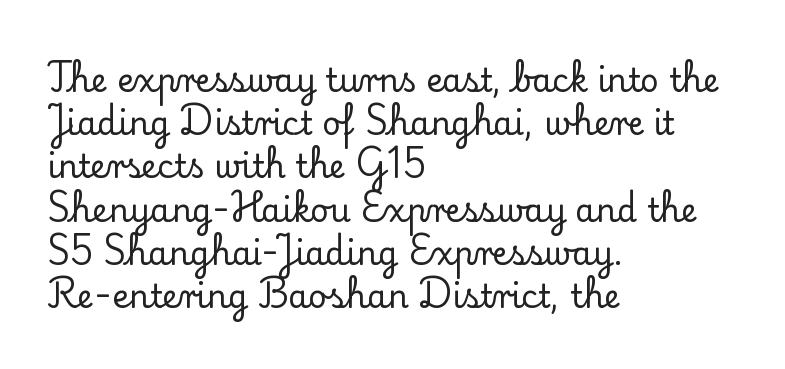
One-word summary of the alignment: left. The line-height multiplier appears to be the usual default. Words float on clear page, feet unadorned. Quick note: not italic, upright.
